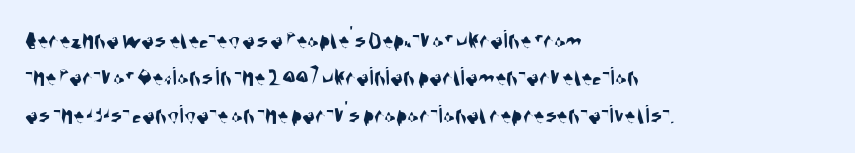
The image shows 27 px text type; set left-aligned, normal line spacing (1.38x), normal letter spacing, not underlined.
